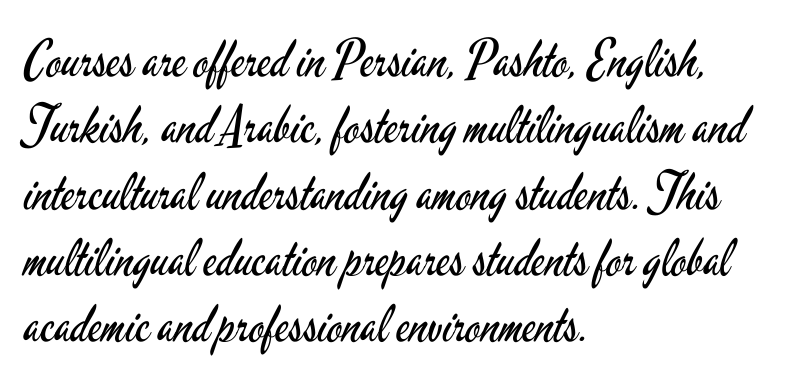
The image shows 51 px regular-weight, condensed sans-serif type; set left-aligned, normal line spacing (1.3x), normal letter spacing, not underlined; low stroke contrast and a small x-height.
